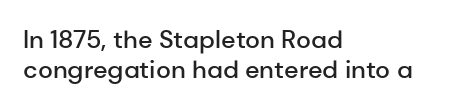
The rendering uses a semibold face; strokes are thickened but not to full bold. Horizontal alignment here is leftward, the default for most running prose. Nope, not italic — everything's standing straight. The letterforms sit shoulder to shoulder at normal distance.
